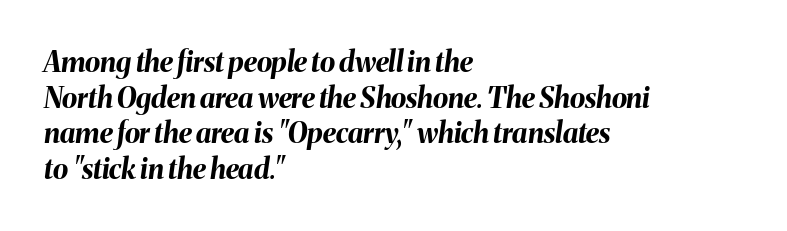
Q: Is the text bold? A: Yes.
Q: Is the text italic (slanted)? A: Yes, it leans right by about 8 degrees.
Q: Is the text underlined? A: No.
Q: How is the paragraph aligned? A: Left-aligned.
Q: Is the spacing between letters normal or unusually wide? A: Normal.
Q: Is the spacing between lines tight, normal or loose? A: Normal.
Q: Width (condensed, normal, or wide)? A: Normal.
Q: Stroke contrast? A: Medium.
Q: x-height? A: Medium.
Q: Monospaced? A: No.
